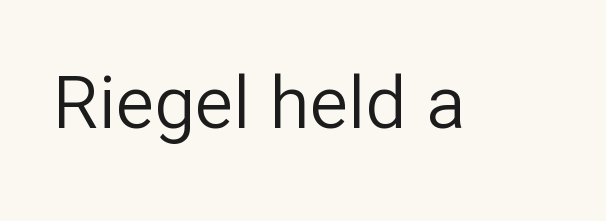
{"serif": "no", "italic": "no", "bold": "no", "weight": "regular", "width": "normal", "stroke_contrast": "low", "x_height": "medium", "monospaced": "no", "underline": "no", "letter_spacing": "normal", "letter_spacing_em": 0.0, "glyph_px": 73}
